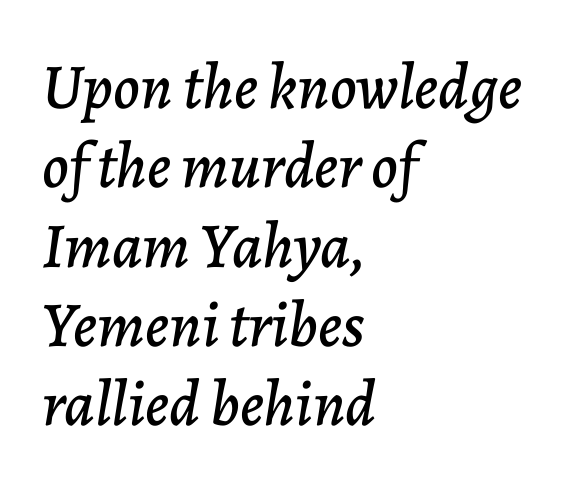
Q: Is the text italic (slanted)? A: Yes, it leans right by about 7 degrees.
Q: Is the text underlined? A: No.
Q: How is the paragraph aligned? A: Left-aligned.
Q: Is the spacing between letters normal or unusually wide? A: Normal.
Q: Width (condensed, normal, or wide)? A: Normal.
Q: Stroke contrast? A: Low.
Q: x-height? A: Medium.
Q: Monospaced? A: No.
